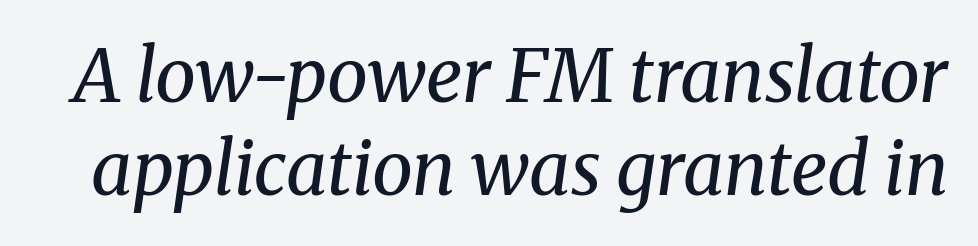
The image shows 73 px regular-weight serif type, italic (leaning right); set normal line spacing (1.28x), normal letter spacing, not underlined; medium stroke contrast and a medium x-height.
